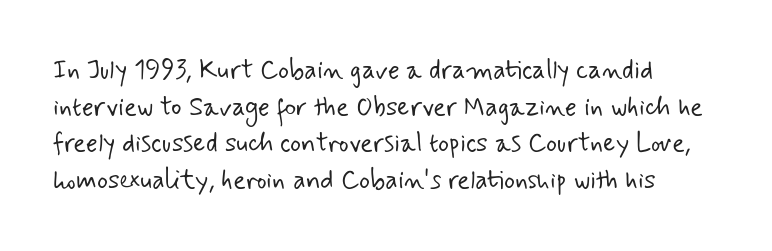
Unmarked baselines from the first word to the last. The letters sit at their default tracking, neither squeezed nor spread. Quick note: interline space is typical. Stroke thickness stays within the range of a standard reading face or lighter.
